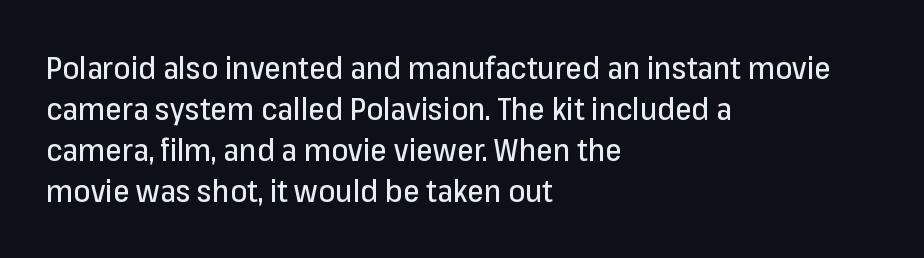
The image shows 30 px sans-serif type, upright; set left-aligned, normal line spacing (1.37x), normal letter spacing, not underlined; low stroke contrast and a medium x-height.
